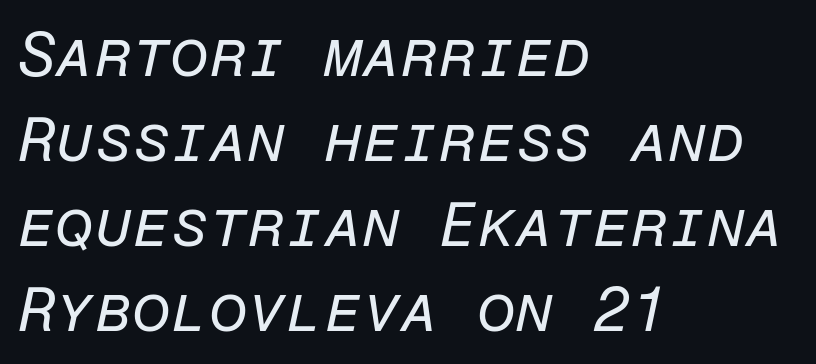
{"italic": "yes", "lean": "right", "slant_degrees": 12, "bold": "no", "weight": "regular", "width": "normal", "stroke_contrast": "low", "x_height": "medium", "monospaced": "yes", "underline": "no", "align": "left", "line_spacing": "normal", "line_spacing_ratio": 1.37, "letter_spacing": "normal", "letter_spacing_em": 0.0, "glyph_px": 62}
